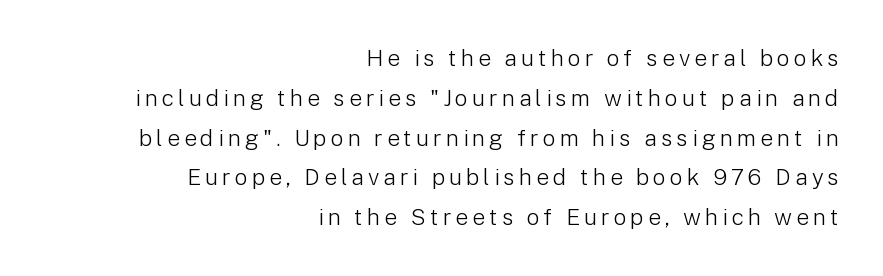
Q: Is the text bold? A: No.
Q: Is the text italic (slanted)? A: No, it is upright.
Q: Is the text underlined? A: No.
Q: How is the paragraph aligned? A: Right-aligned.
